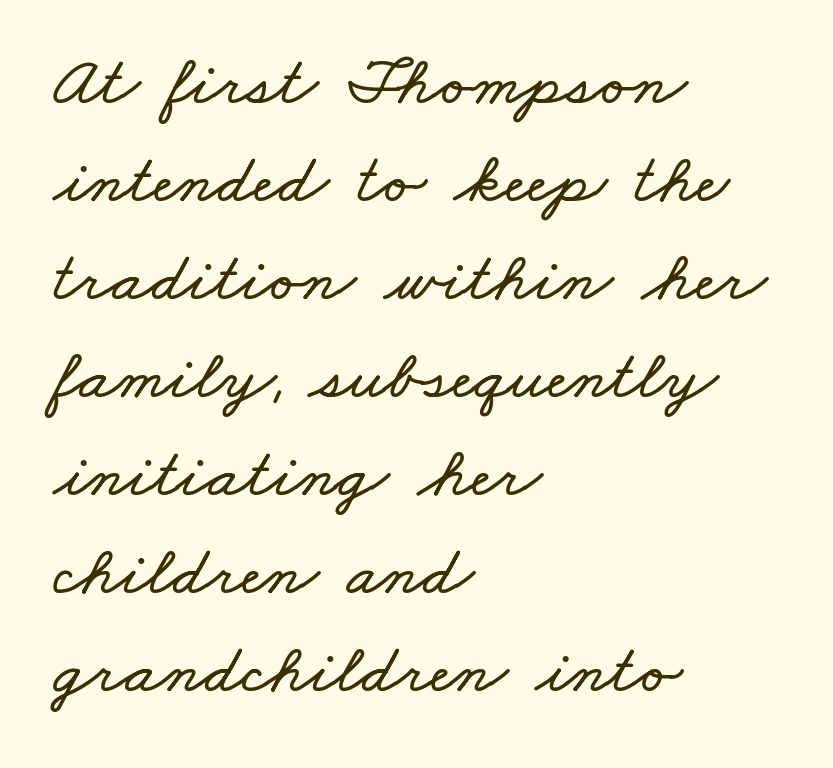
Q: Is the text underlined? A: No.
Q: How is the paragraph aligned? A: Left-aligned.
Q: Is the spacing between letters normal or unusually wide? A: Normal.
Q: Is the spacing between lines tight, normal or loose? A: Normal.
Q: Width (condensed, normal, or wide)? A: Wide.
Q: Stroke contrast? A: Low.
Q: x-height? A: Small.
Q: Monospaced? A: No.
